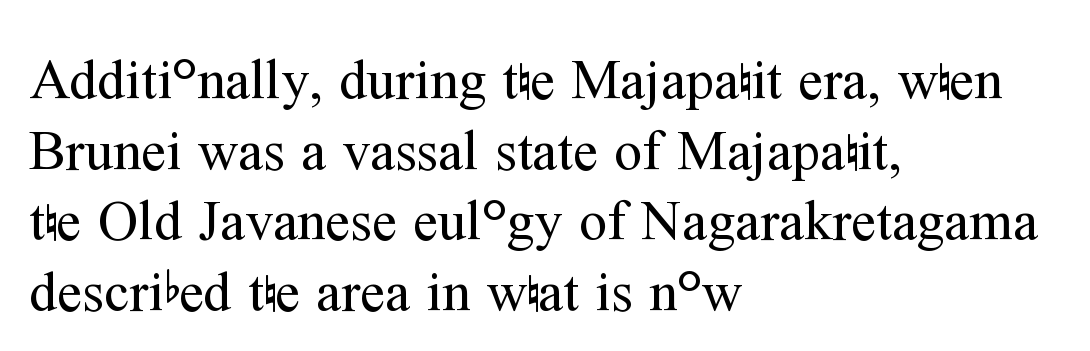
This is the regular roman posture of the typeface. These lines stack with their left ends in a neat column. The passage shown has conventional tracking throughout. Clear beneath every line of the passage.
